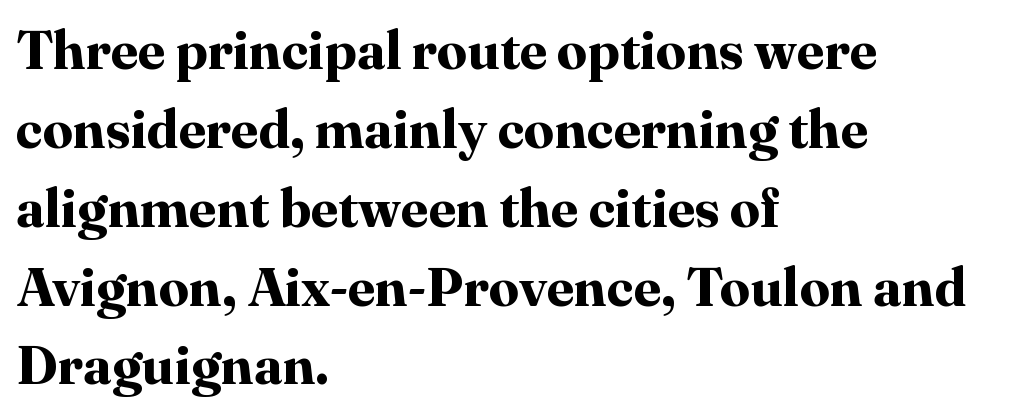
The image shows 54 px bold serif type, upright; set left-aligned, normal line spacing (1.46x), normal letter spacing, not underlined; high stroke contrast and a medium x-height.
